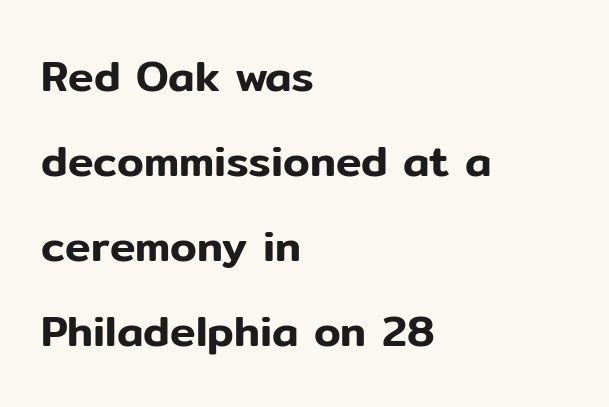
Q: Is the text italic (slanted)? A: No, it is upright.
Q: Is the typeface a serif or a sans-serif typeface? A: Sans-serif.
Q: Is the text underlined? A: No.
Q: How is the paragraph aligned? A: Left-aligned.
Q: Is the spacing between letters normal or unusually wide? A: Normal.
Q: Is the spacing between lines tight, normal or loose? A: Loose.
Q: Width (condensed, normal, or wide)? A: Normal.
Q: Stroke contrast? A: Low.
Q: x-height? A: Medium.
Q: Monospaced? A: No.
